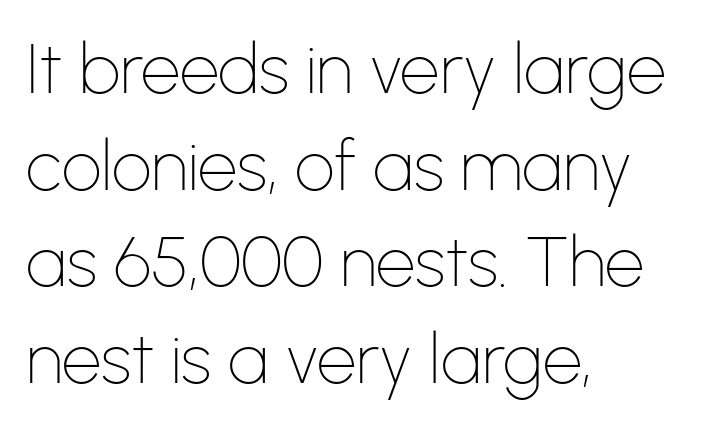
Counters stay open thanks to moderate or lighter strokes. Normally led — the rows are evenly, conventionally spaced. The rendering uses natural spacing where letterforms have individual widths. Standard letterfit; no display-style spreading of the glyphs. Each line starts at the same left margin while the right side varies. The glyphs are unaccompanied by any horizontal stroke below them.
